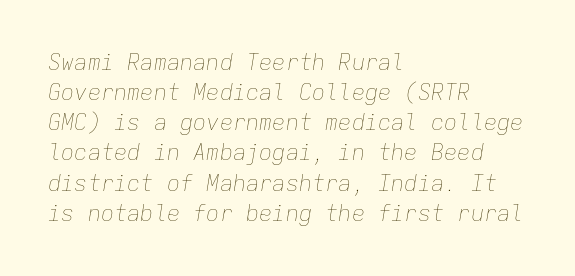
The image shows 22 px text type, italic (leaning right); set left-aligned, normal line spacing (1.37x), normal letter spacing, not underlined.
